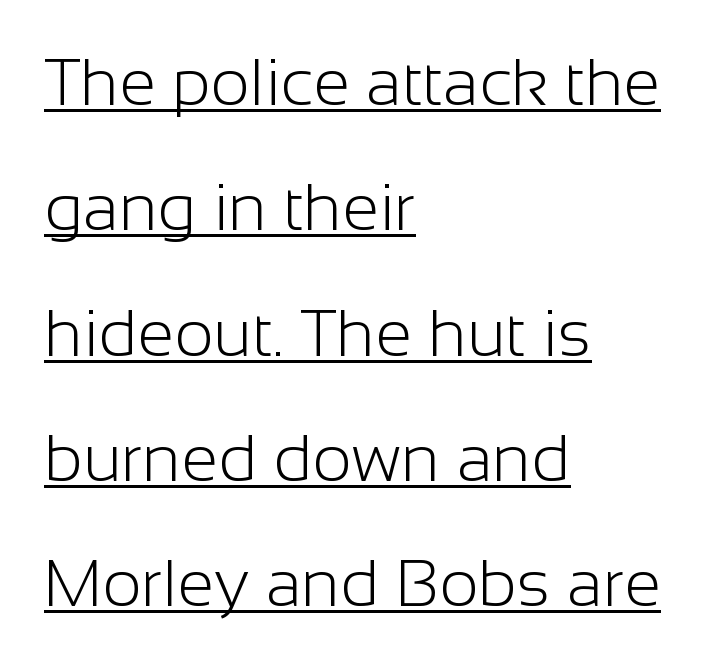
The image shows 67 px light sans-serif type, upright; set left-aligned, line spacing 1.87x, normal letter spacing, underlined; low stroke contrast and a medium x-height.
